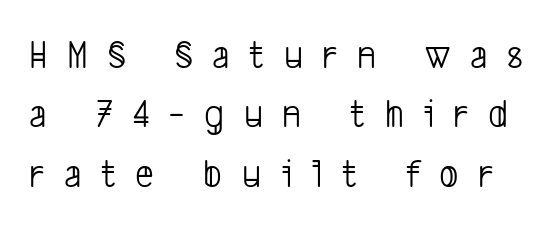
The image shows 41 px light, condensed sans-serif type; set normal line spacing (1.45x), unusually wide letter spacing (+0.48 em), not underlined; low stroke contrast and a medium x-height.
